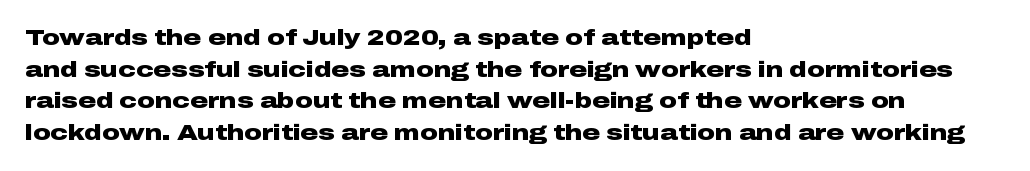
Q: Is the text bold? A: Yes.
Q: Is the text italic (slanted)? A: No, it is upright.
Q: Is the text underlined? A: No.
Q: How is the paragraph aligned? A: Left-aligned.
Q: Is the spacing between letters normal or unusually wide? A: Normal.
Q: Is the spacing between lines tight, normal or loose? A: Normal.
